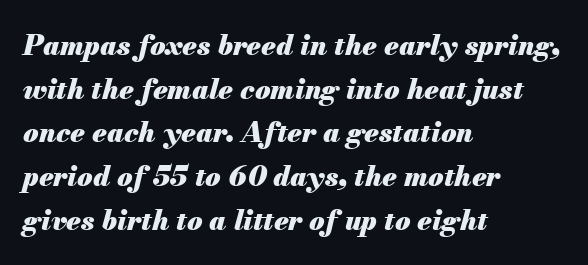
Q: Is the text bold? A: Yes.
Q: Is the text italic (slanted)? A: Yes, it leans right by about 13 degrees.
Q: Is the text underlined? A: No.
Q: How is the paragraph aligned? A: Left-aligned.
Q: Is the spacing between letters normal or unusually wide? A: Normal.
Q: Is the spacing between lines tight, normal or loose? A: Normal.
Q: Width (condensed, normal, or wide)? A: Normal.
Q: Stroke contrast? A: Medium.
Q: x-height? A: Small.
Q: Monospaced? A: No.
